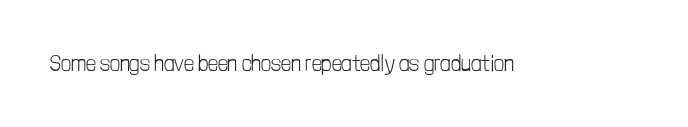
The space directly below the letters is spotless. Quick note: not italic, upright. The line texture is even and compact thanks to regular tracking. These glyphs show unthickened strokes, regular width or finer.
